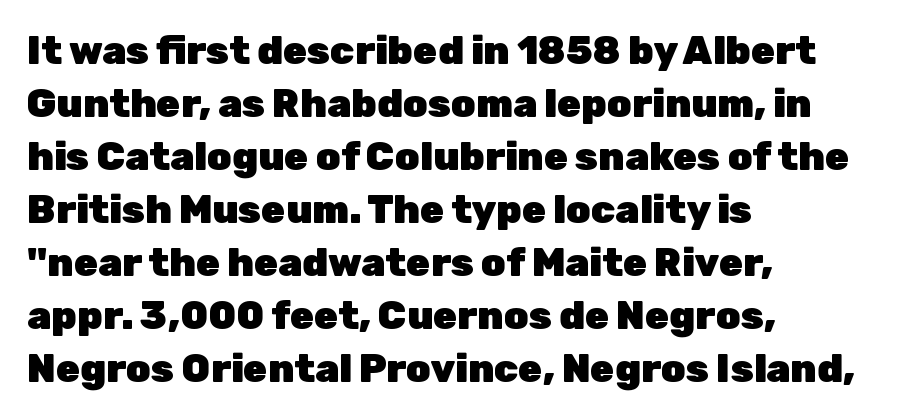
The image shows 39 px heavy sans-serif type, upright; set left-aligned, normal line spacing (1.36x), normal letter spacing, not underlined; low stroke contrast and a medium x-height.
